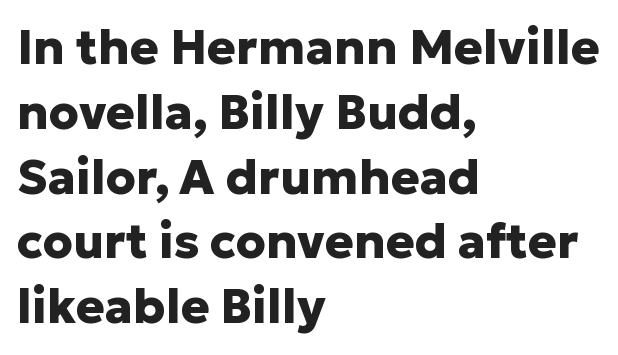
Q: Is the text bold? A: Yes.
Q: Is the text italic (slanted)? A: No, it is upright.
Q: Is the typeface a serif or a sans-serif typeface? A: Sans-serif.
Q: Is the text underlined? A: No.
Q: How is the paragraph aligned? A: Left-aligned.
Q: Is the spacing between letters normal or unusually wide? A: Normal.
Q: Is the spacing between lines tight, normal or loose? A: Normal.
Q: Width (condensed, normal, or wide)? A: Normal.
Q: Stroke contrast? A: Low.
Q: x-height? A: Medium.
Q: Monospaced? A: No.
